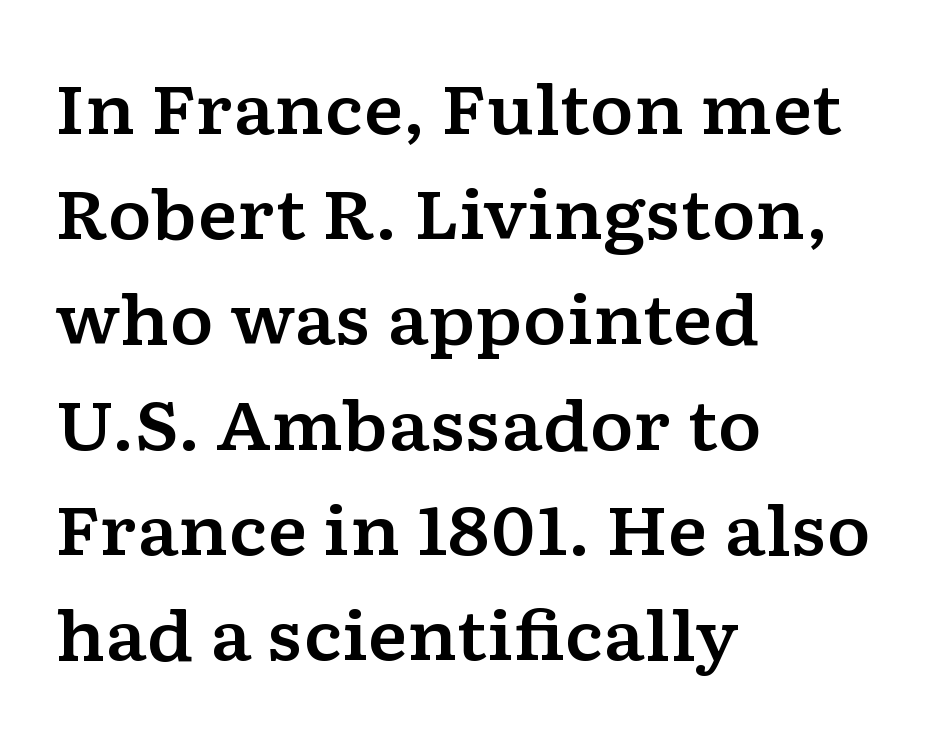
The image shows 67 px wide serif type, upright; set left-aligned, normal line spacing (1.57x), normal letter spacing, not underlined; low stroke contrast and a medium x-height.
